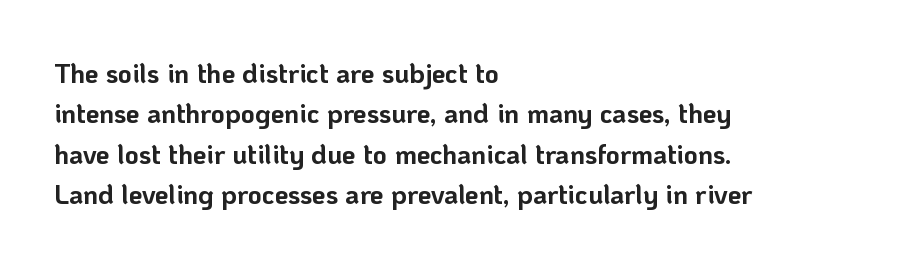
{"italic": "no", "bold": "yes", "underline": "no", "align": "left", "line_spacing": "normal", "line_spacing_ratio": 1.5, "letter_spacing": "normal", "letter_spacing_em": 0.0, "glyph_px": 27}
